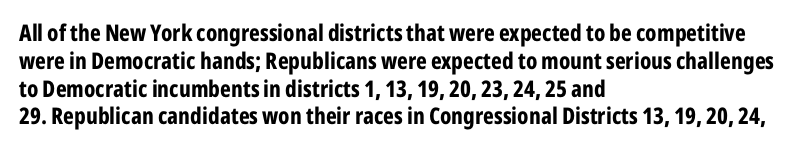
Short and long lines alike share a common starting point at left. Unlike italic type, these characters show no tilt at all. The passage shown is emphatically bold. The face used here is rendered with its standard letterfit. The space beneath each line is pristine and unruled.
